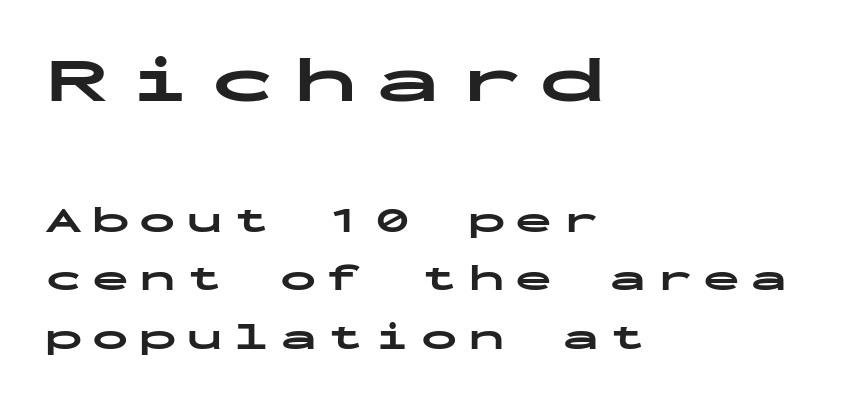
The image shows 65 px bold, wide sans-serif type, upright, monospaced; set left-aligned, normal line spacing (1.58x), unusually wide letter spacing (+0.27 em), not underlined; the first (top) block is 1.76x larger; low stroke contrast and a medium x-height.
